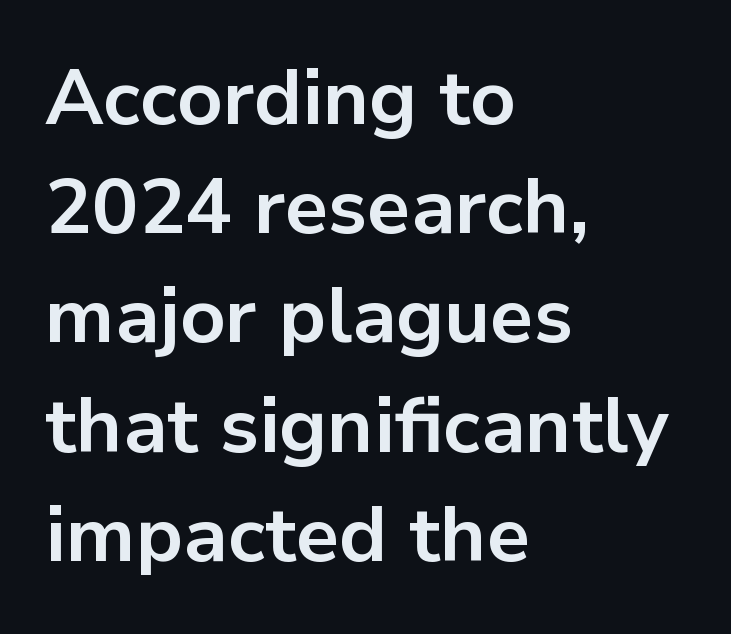
The image shows 78 px bold sans-serif type, upright; set left-aligned, normal line spacing (1.4x), normal letter spacing, not underlined; low stroke contrast and a medium x-height.
